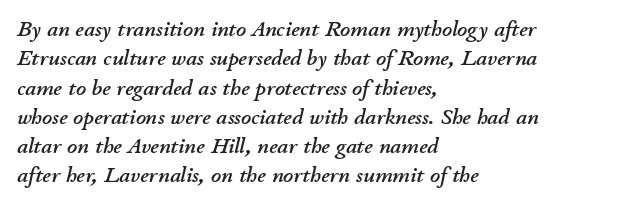
The image shows 22 px text type, italic (leaning right); set left-aligned, normal line spacing (1.33x), normal letter spacing, not underlined.
